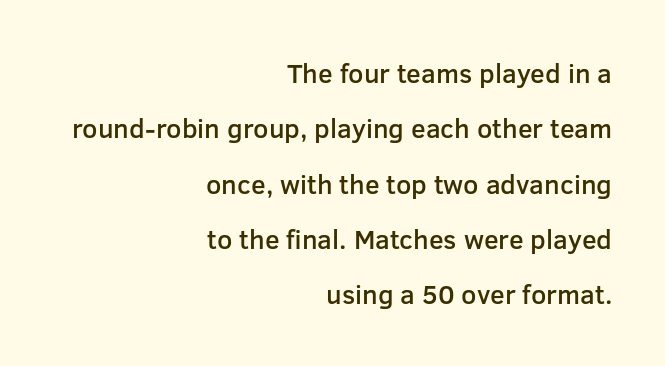
The image shows 27 px text type, upright; set right-aligned, loose line spacing (2.05x), normal letter spacing, not underlined.
